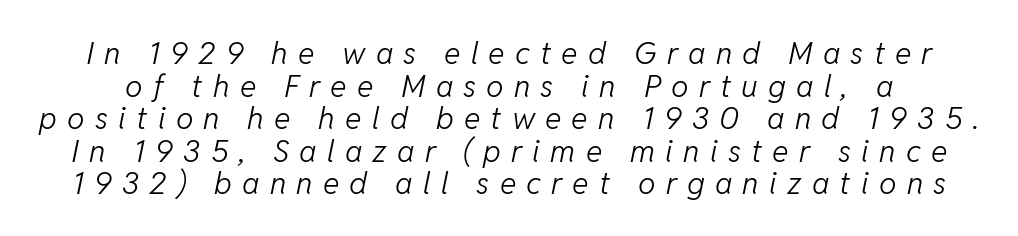
Q: Is the text bold? A: No.
Q: Is the text italic (slanted)? A: Yes, it leans right by about 11 degrees.
Q: Is the text underlined? A: No.
Q: Is the spacing between letters normal or unusually wide? A: Unusually wide.
Q: Is the spacing between lines tight, normal or loose? A: Tight.
Q: Width (condensed, normal, or wide)? A: Normal.
Q: Stroke contrast? A: Low.
Q: x-height? A: Medium.
Q: Monospaced? A: No.
